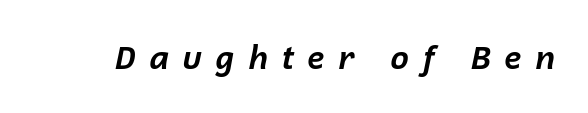
The image shows 32 px bold type, italic (leaning right); set unusually wide letter spacing (+0.39 em), not underlined; low stroke contrast and a medium x-height.
